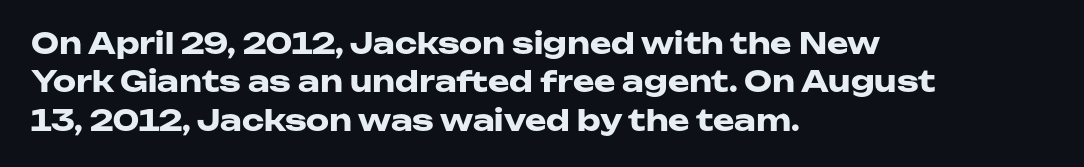
The image shows 29 px heavy, wide sans-serif type, upright; set left-aligned, normal line spacing (1.32x), normal letter spacing, not underlined; low stroke contrast and a medium x-height.
